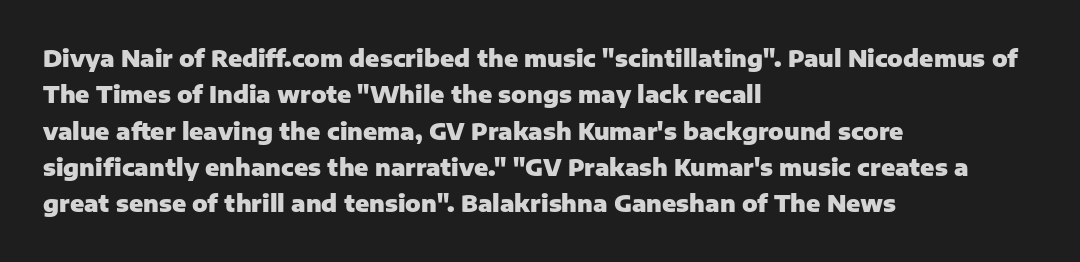
{"italic": "no", "bold": "yes", "underline": "no", "align": "left", "line_spacing": "normal", "line_spacing_ratio": 1.58, "letter_spacing": "normal", "letter_spacing_em": 0.0, "glyph_px": 23}
